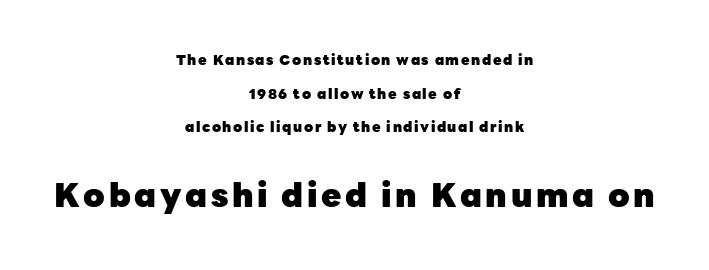
The specimen reads as upright at a glance. Vertically, the passage feels expansive, rows floating well apart. Descenders are the only things crossing below the line. A typesetter would label this face a sans. Students, this is bold: see how much ink each stroke carries.
